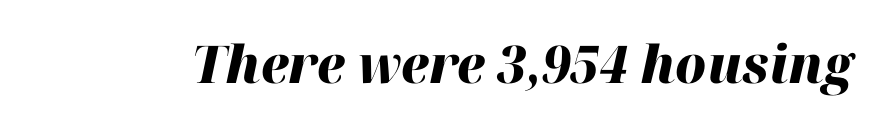
Italic: yes, the glyphs are oblique. Weight: bold. Nothing unusual about the tracking: characters are spaced as the font intends. Has an underline been added? It has not. Looks like regular typesetting: each glyph gets only the width it needs.
